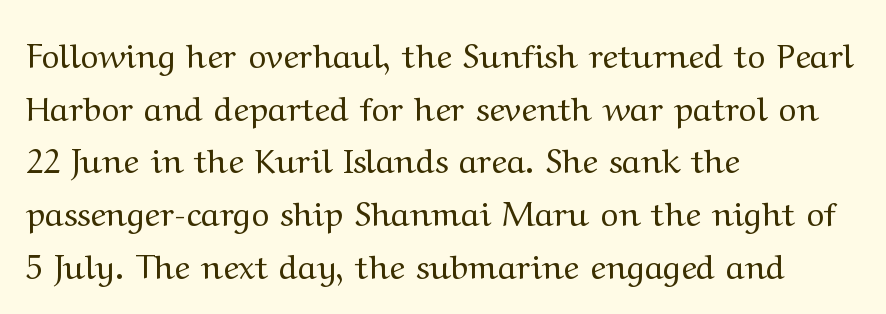
Q: Is the text bold? A: No.
Q: Is the text italic (slanted)? A: No, it is upright.
Q: Is the typeface a serif or a sans-serif typeface? A: Serif.
Q: Is the text underlined? A: No.
Q: How is the paragraph aligned? A: Left-aligned.
Q: Is the spacing between letters normal or unusually wide? A: Normal.
Q: Is the spacing between lines tight, normal or loose? A: Normal.
Q: Width (condensed, normal, or wide)? A: Wide.
Q: Stroke contrast? A: Medium.
Q: x-height? A: Medium.
Q: Monospaced? A: No.
